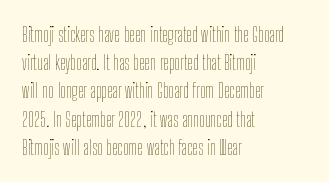
Q: Is the text bold? A: No.
Q: Is the text italic (slanted)? A: No, it is upright.
Q: Is the text underlined? A: No.
Q: How is the paragraph aligned? A: Left-aligned.
Q: Is the spacing between letters normal or unusually wide? A: Normal.
Q: Is the spacing between lines tight, normal or loose? A: Normal.
